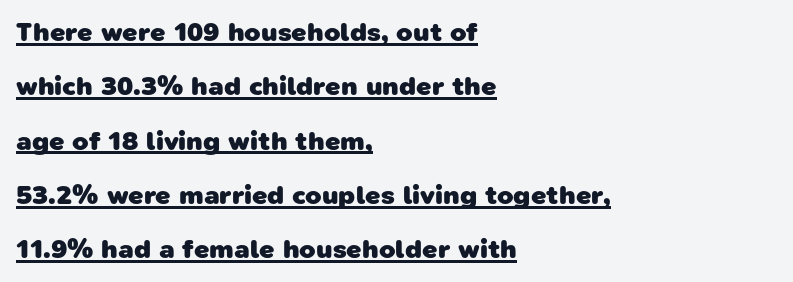
The image shows 27 px bold type; set left-aligned, loose line spacing (2.01x), normal letter spacing, underlined.
